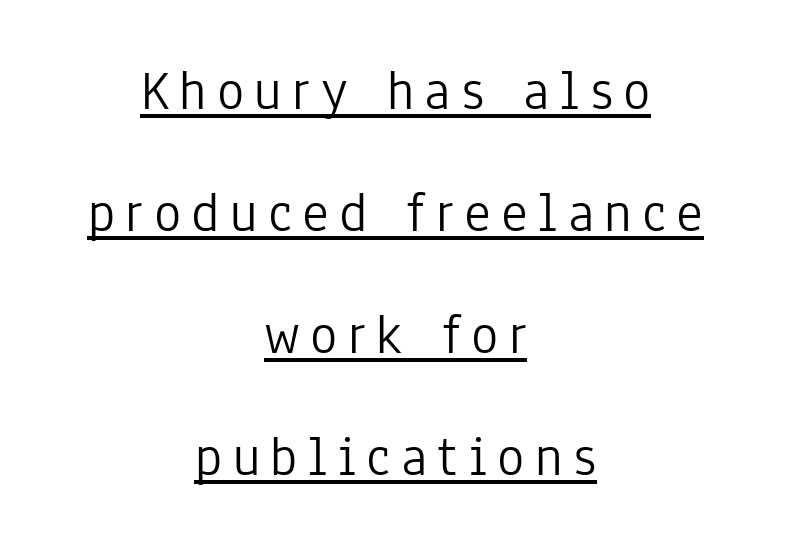
{"serif": "no", "italic": "no", "bold": "no", "weight": "light", "width": "condensed", "stroke_contrast": "low", "x_height": "medium", "monospaced": "no", "underline": "yes", "align": "center", "line_spacing": "loose", "line_spacing_ratio": 2.14, "glyph_px": 57}
